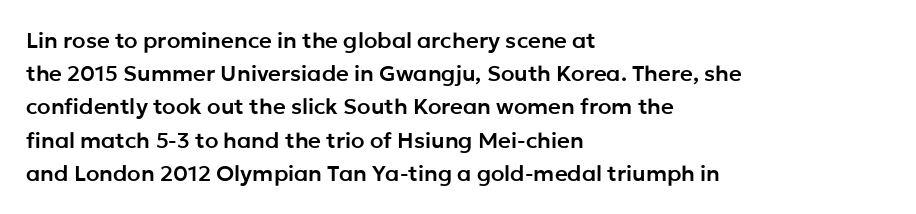
The image shows 22 px text type, upright; set left-aligned, normal line spacing (1.51x), normal letter spacing, not underlined.
